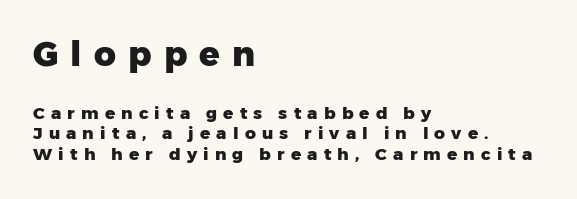
Tracking here is generous; glyphs stand well apart from one another. Short and long lines alike share a common starting point at left. Emphasis by weight is at full strength: bold. Two sizes are in play, and the larger belongs to the first block. The rendering uses natural spacing where letterforms have individual widths.
